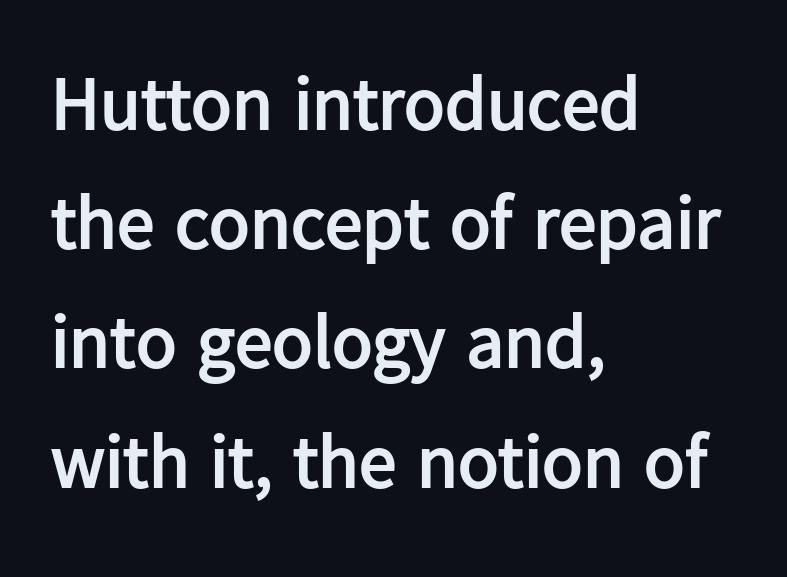
The image shows 75 px semibold sans-serif type, upright; set left-aligned, normal line spacing (1.59x), normal letter spacing, not underlined; low stroke contrast and a medium x-height.
